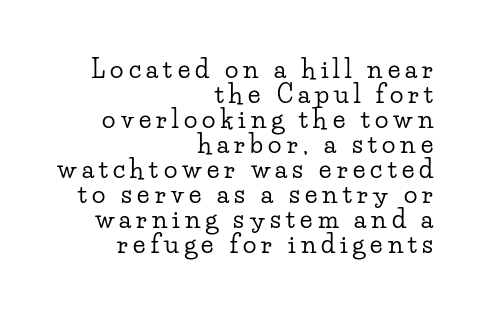
{"italic": "no", "underline": "no", "align": "right", "line_spacing": "tight", "line_spacing_ratio": 1.0, "letter_spacing": "wide", "letter_spacing_em": 0.21, "glyph_px": 25}
